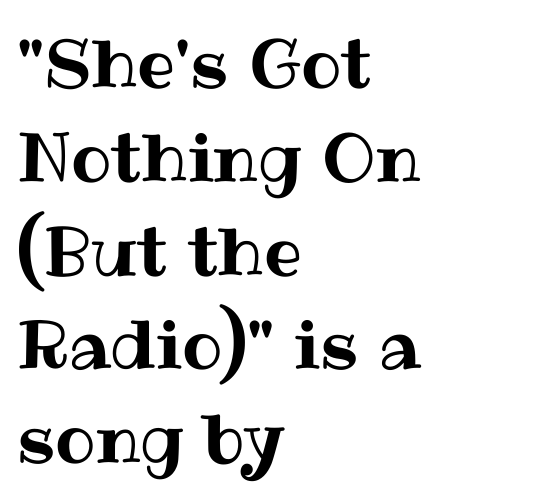
The image shows 67 px text type, upright; set left-aligned, normal line spacing (1.4x), normal letter spacing, not underlined; medium stroke contrast and a medium x-height.
